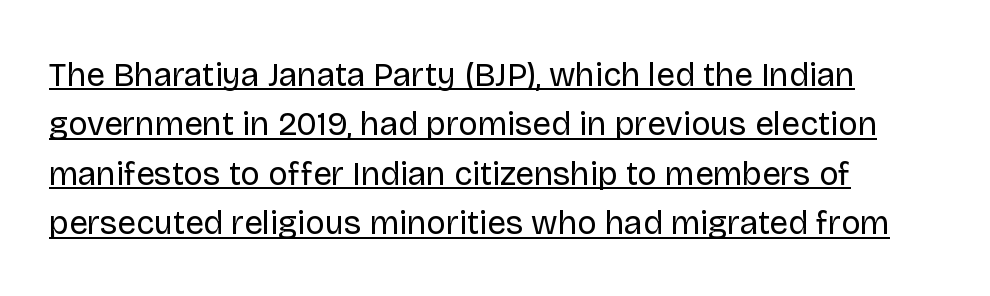
The passage shown is typed in a proportional face where columns would drift. The paragraph shown leans on its left margin. Weight class: somewhere from thin through regular. These lines keep a tight, regular rhythm from letter to letter. The typography opts for an upright posture over an oblique one. Students, observe the line beneath the letters — that is underlining.
